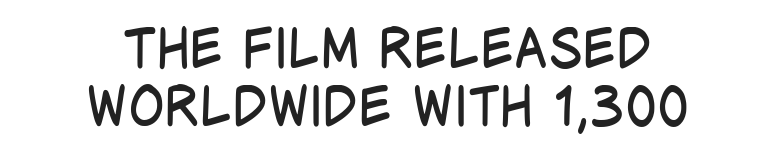
{"serif": "no", "italic": "no", "bold": "no", "weight": "regular", "width": "condensed", "stroke_contrast": "low", "x_height": "large", "monospaced": "no", "underline": "no", "align": "center", "line_spacing": "tight", "line_spacing_ratio": 1.07, "letter_spacing": "normal", "letter_spacing_em": 0.0, "glyph_px": 54}
